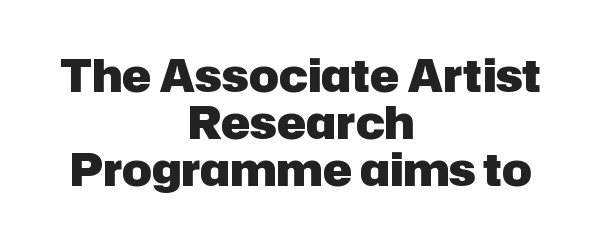
{"serif": "no", "italic": "no", "bold": "yes", "weight": "heavy", "width": "normal", "stroke_contrast": "low", "x_height": "medium", "monospaced": "no", "underline": "no", "align": "center", "line_spacing": "tight", "line_spacing_ratio": 1.07, "letter_spacing": "normal", "letter_spacing_em": 0.0, "glyph_px": 44}
